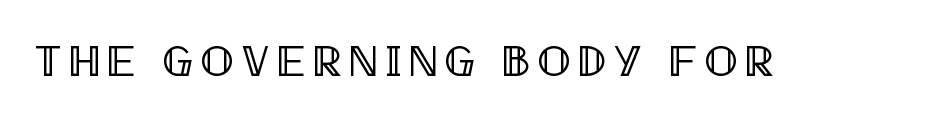
{"italic": "no", "width": "condensed", "x_height": "large", "monospaced": "no", "underline": "no", "glyph_px": 44}
